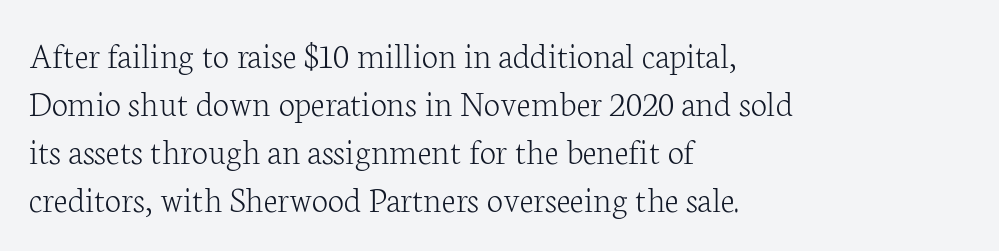
{"serif": "yes", "italic": "no", "bold": "no", "weight": "light", "width": "normal", "stroke_contrast": "low", "x_height": "medium", "monospaced": "no", "underline": "no", "align": "left", "line_spacing": "normal", "line_spacing_ratio": 1.3, "letter_spacing": "normal", "letter_spacing_em": 0.0, "glyph_px": 37}
